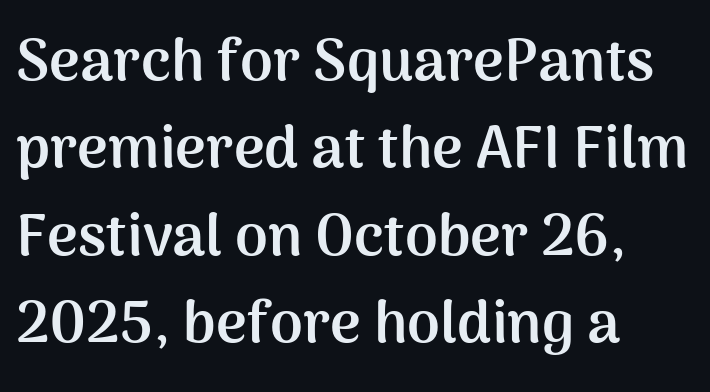
Tracking here is standard; glyphs follow each other at the usual distance. Pretty heavy lettering here — definitely bold. Letters rest on an invisible, unmarked baseline. A roman cut, with each character standing at attention. Compared with a centered layout, this one pins lines to the left instead.
